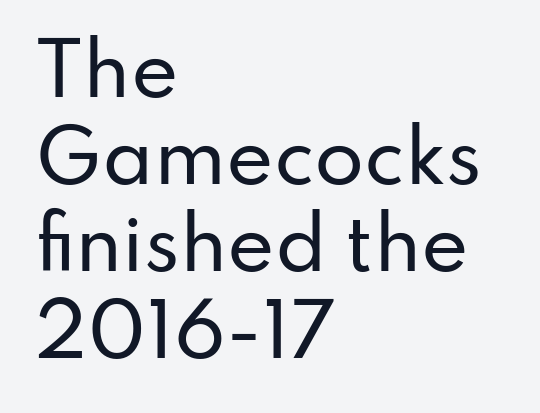
Q: Is the text italic (slanted)? A: No, it is upright.
Q: Is the typeface a serif or a sans-serif typeface? A: Sans-serif.
Q: Is the text underlined? A: No.
Q: How is the paragraph aligned? A: Left-aligned.
Q: Is the spacing between letters normal or unusually wide? A: Normal.
Q: Width (condensed, normal, or wide)? A: Normal.
Q: Stroke contrast? A: Low.
Q: x-height? A: Small.
Q: Monospaced? A: No.
